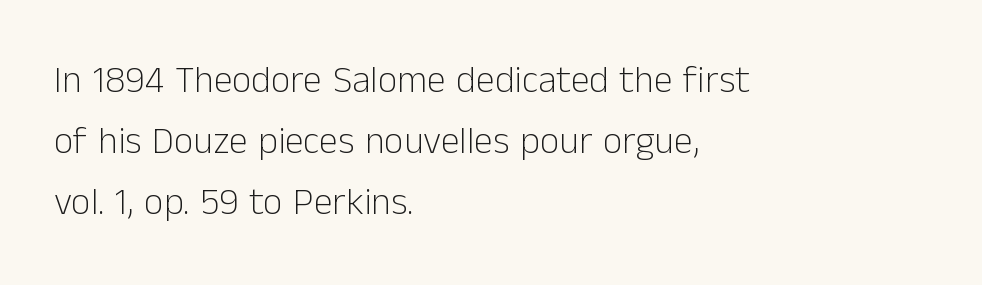
The image shows 38 px light sans-serif type, upright; set left-aligned, normal line spacing (1.6x), normal letter spacing, not underlined; low stroke contrast and a medium x-height.
